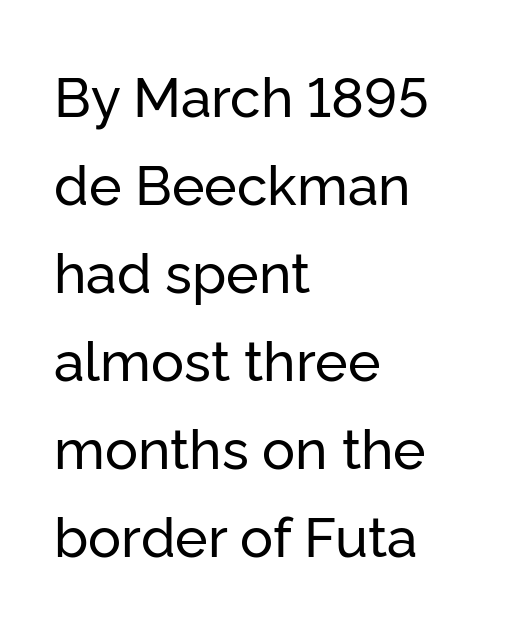
You can tell from the bare stems that sans-serif type was used. Honestly, the row spacing looks completely unremarkable. The strip under each line holds only bare page. Posture: straight, roman, zero tilt. The face used here is proportionally spaced, like ordinary book or web type. Caption: standard tracking, unaltered.
